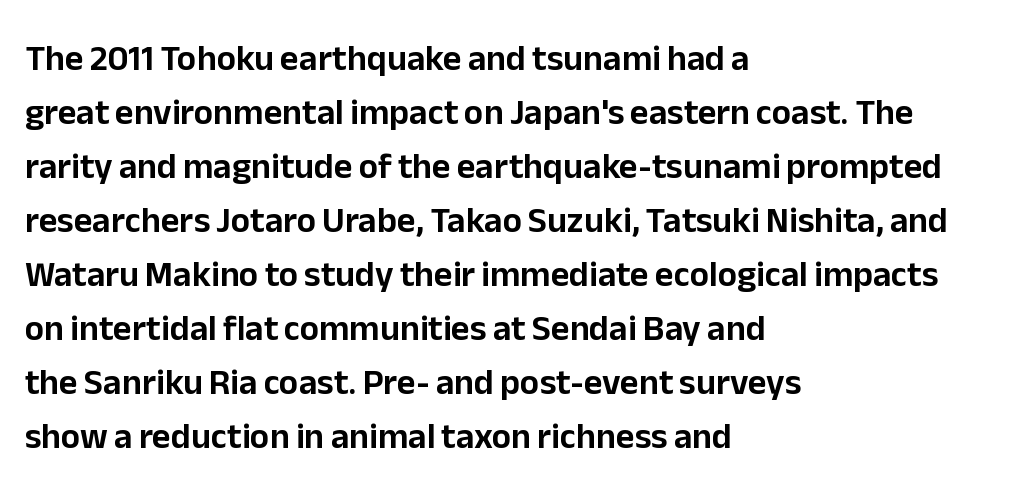
Spacing verdict: proportional, widths tailored to each character. Letterform terminals end flat and unadorned throughout the passage. Is there much room between lines? A standard amount, neither cramped nor airy. The text block is weighted toward the left margin, trailing off unevenly rightward. The specimen omits any rule beneath the text block's lines.
